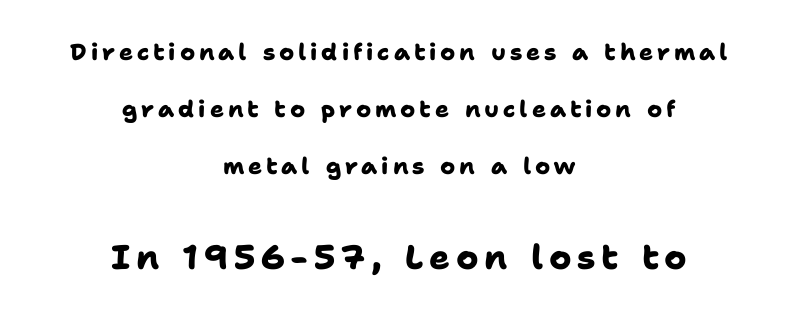
The font family rendered here belongs to the sans-serif group. A student would notice the bottom passage is typeset larger than what precedes it. Each row of text sits above clean, open space. Each letter keeps its own natural width here, so spacing adapts to shape. Baseline-to-baseline distance is far greater than the letter height.
